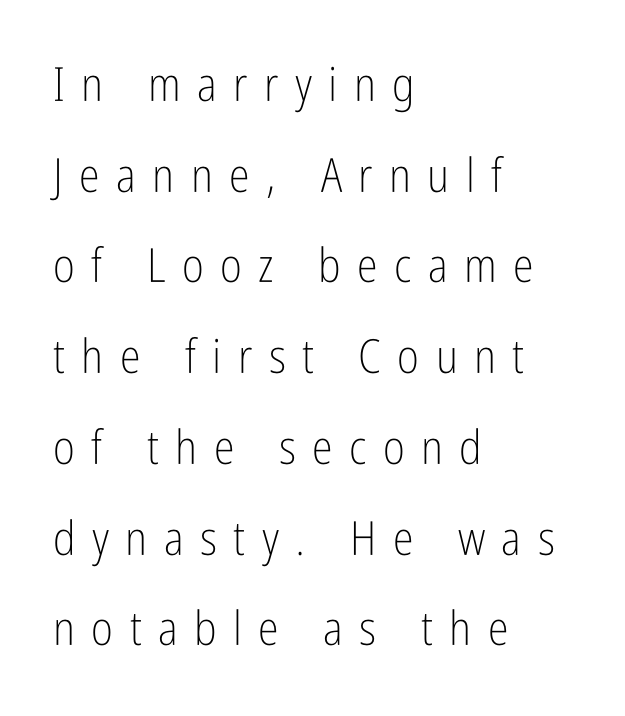
The image shows 47 px light, condensed sans-serif type, upright; set left-aligned, loose line spacing (1.93x), unusually wide letter spacing (+0.35 em), not underlined; low stroke contrast and a medium x-height.
